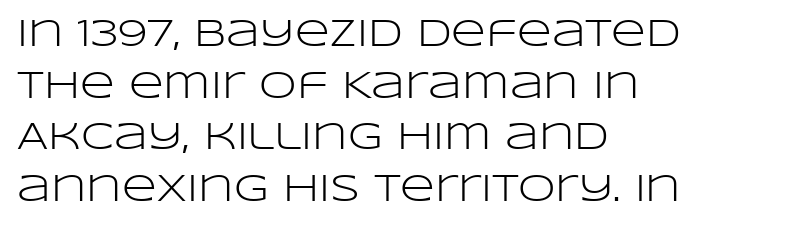
{"serif": "no", "italic": "no", "bold": "no", "weight": "light", "width": "wide", "stroke_contrast": "low", "x_height": "large", "monospaced": "no", "underline": "no", "align": "left", "line_spacing": "normal", "line_spacing_ratio": 1.36, "letter_spacing": "normal", "letter_spacing_em": 0.0, "glyph_px": 38}
